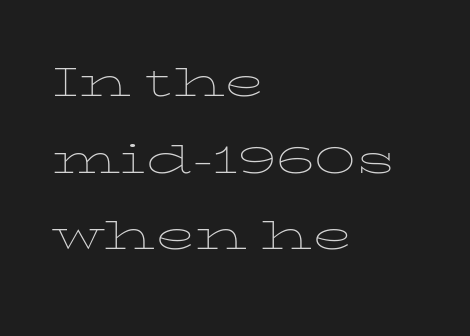
{"italic": "no", "bold": "no", "weight": "thin", "width": "wide", "stroke_contrast": "low", "x_height": "medium", "monospaced": "no", "underline": "no", "align": "left", "line_spacing": "normal", "line_spacing_ratio": 1.42, "letter_spacing": "normal", "letter_spacing_em": 0.0, "glyph_px": 54}
